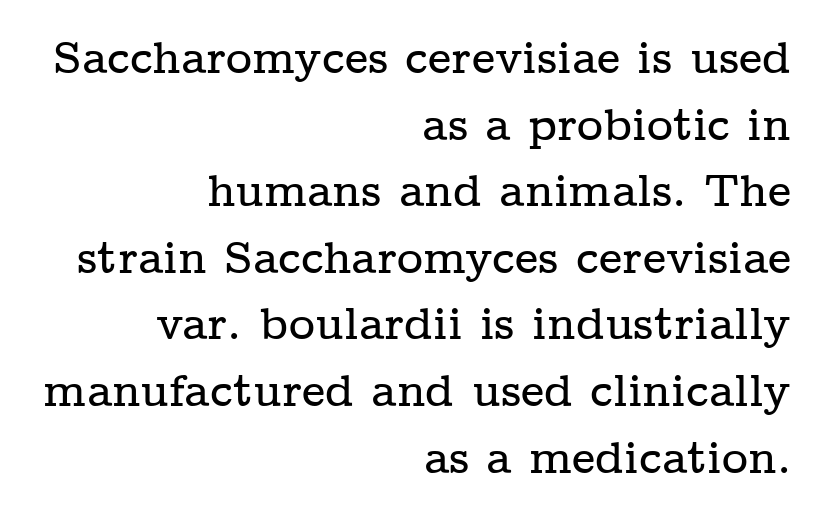
The image shows 45 px wide serif type, upright; set right-aligned, normal line spacing (1.48x), normal letter spacing, not underlined; low stroke contrast and a medium x-height.
